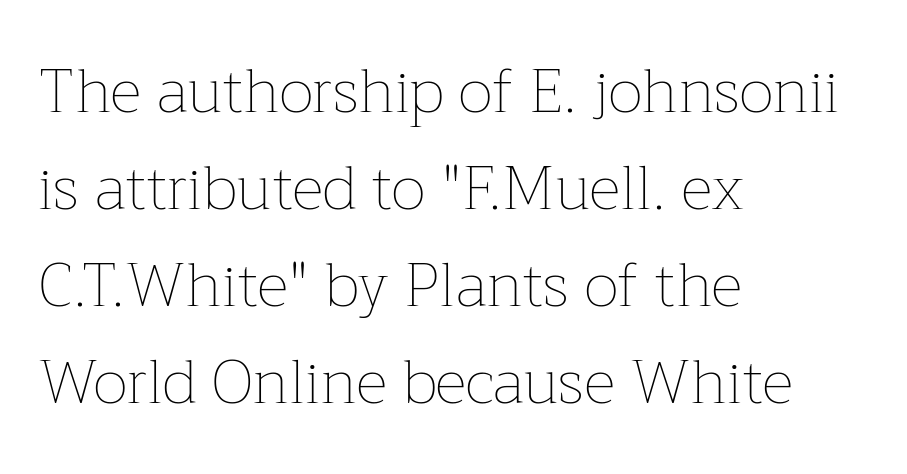
The image shows 61 px thin type, upright; set left-aligned, normal line spacing (1.59x), normal letter spacing, not underlined; low stroke contrast and a medium x-height.
